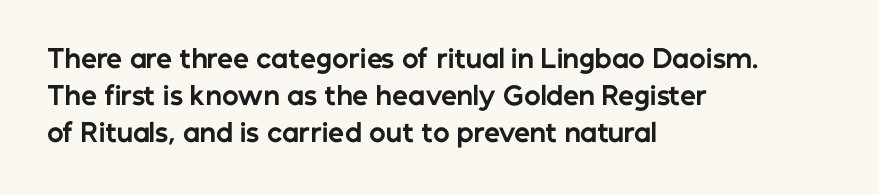
{"italic": "no", "bold": "yes", "underline": "no", "align": "left", "line_spacing": "normal", "line_spacing_ratio": 1.48, "letter_spacing": "normal", "letter_spacing_em": 0.0, "glyph_px": 25}
